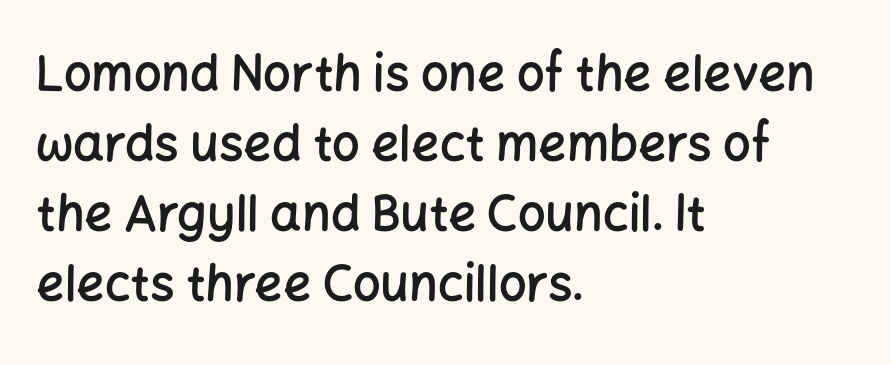
{"serif": "no", "italic": "no", "bold": "semi", "weight": "semibold", "width": "normal", "stroke_contrast": "low", "x_height": "medium", "monospaced": "no", "underline": "no", "align": "left", "line_spacing": "normal", "line_spacing_ratio": 1.43, "letter_spacing": "normal", "letter_spacing_em": 0.0, "glyph_px": 49}
